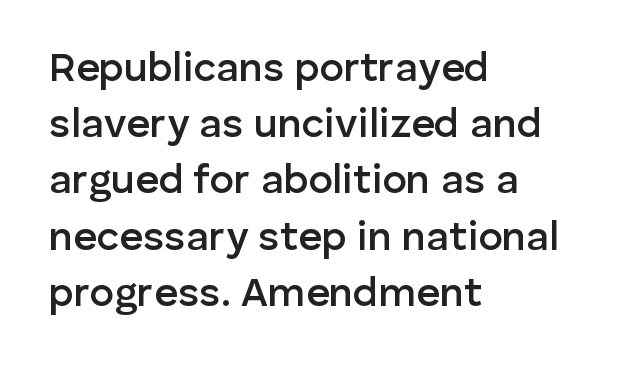
Q: Is the text bold? A: Semi-bold.
Q: Is the text italic (slanted)? A: No, it is upright.
Q: Is the typeface a serif or a sans-serif typeface? A: Sans-serif.
Q: Is the text underlined? A: No.
Q: How is the paragraph aligned? A: Left-aligned.
Q: Is the spacing between letters normal or unusually wide? A: Normal.
Q: Is the spacing between lines tight, normal or loose? A: Normal.
Q: Width (condensed, normal, or wide)? A: Normal.
Q: Stroke contrast? A: Low.
Q: x-height? A: Medium.
Q: Monospaced? A: No.
